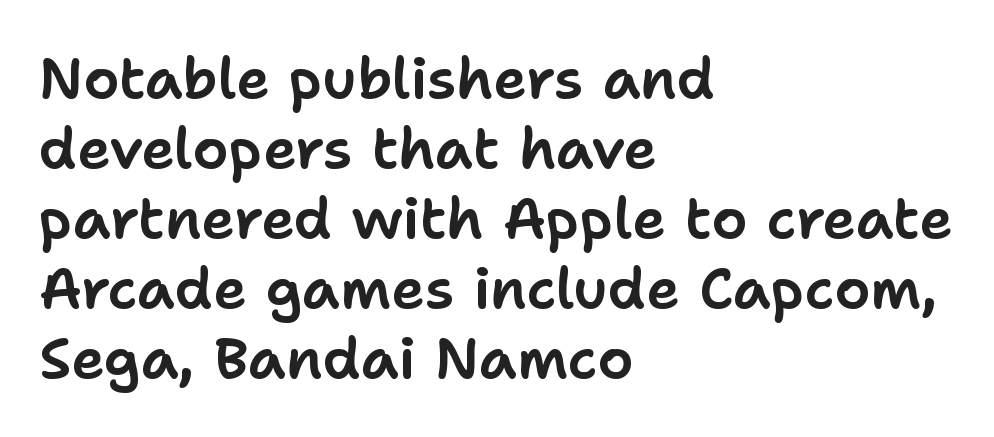
Bare-footed words on every line. These lines keep a tight, regular rhythm from letter to letter. Font category for this specimen: sans-serif. Does the lettering tilt? It doesn't — this is upright. Line starts are locked; line ends wander.
